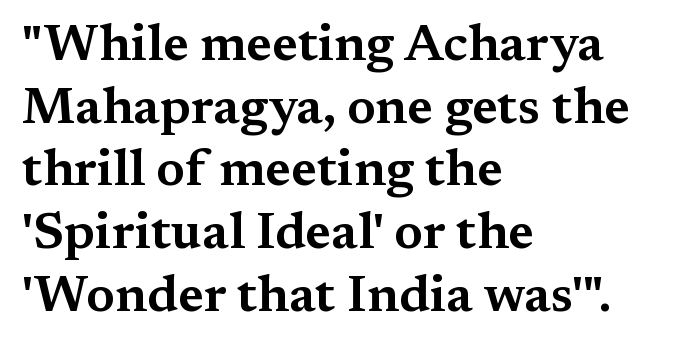
The image shows 51 px wide serif type, upright; set left-aligned, line spacing 1.23x, normal letter spacing, not underlined; medium stroke contrast and a medium x-height.
